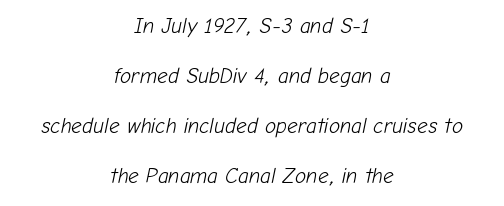
Q: Is the text bold? A: No.
Q: Is the text italic (slanted)? A: Yes, it leans right by about 12 degrees.
Q: Is the text underlined? A: No.
Q: How is the paragraph aligned? A: Centered.
Q: Is the spacing between letters normal or unusually wide? A: Normal.
Q: Is the spacing between lines tight, normal or loose? A: Loose.
